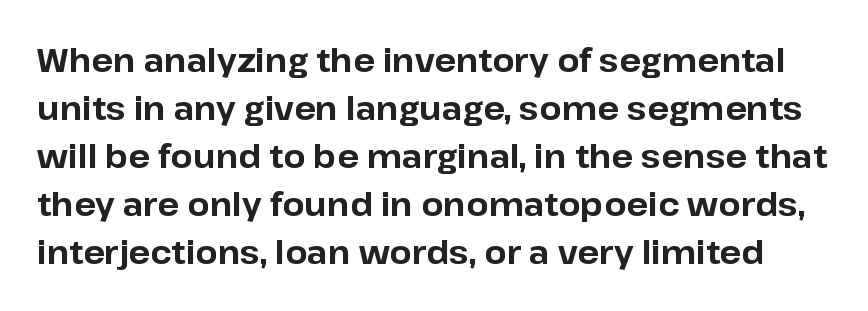
Q: Is the text bold? A: Yes.
Q: Is the text italic (slanted)? A: No, it is upright.
Q: Is the typeface a serif or a sans-serif typeface? A: Sans-serif.
Q: Is the text underlined? A: No.
Q: Is the spacing between letters normal or unusually wide? A: Normal.
Q: Is the spacing between lines tight, normal or loose? A: Normal.
Q: Width (condensed, normal, or wide)? A: Normal.
Q: Stroke contrast? A: Low.
Q: x-height? A: Medium.
Q: Monospaced? A: No.
